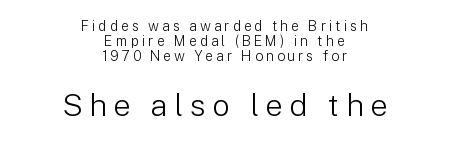
{"serif": "no", "italic": "no", "bold": "no", "weight": "light", "width": "normal", "stroke_contrast": "low", "x_height": "medium", "monospaced": "no", "underline": "no", "align": "center", "line_spacing": "tight", "line_spacing_ratio": 1.06, "letter_spacing": "wide", "letter_spacing_em": 0.21, "larger_block": "second", "size_ratio": 2.21, "glyph_px": 31}
